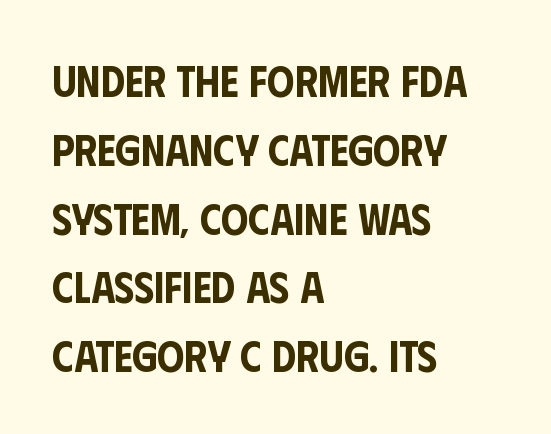
Q: Is the text italic (slanted)? A: No, it is upright.
Q: Is the typeface a serif or a sans-serif typeface? A: Sans-serif.
Q: Is the text underlined? A: No.
Q: How is the paragraph aligned? A: Left-aligned.
Q: Is the spacing between letters normal or unusually wide? A: Normal.
Q: Is the spacing between lines tight, normal or loose? A: Normal.
Q: Width (condensed, normal, or wide)? A: Condensed.
Q: Stroke contrast? A: Low.
Q: x-height? A: Large.
Q: Monospaced? A: No.
